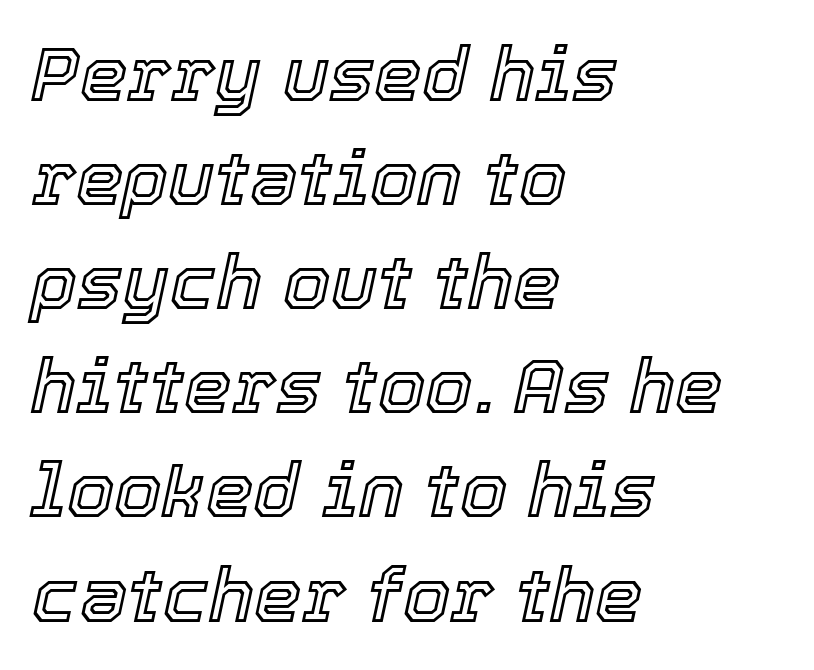
Casual observation: everything's shoved over to the left. The rendering keeps characters at their native spacing. Underline: absent. Character widths vary here, with narrow letters taking less room than wide ones.
